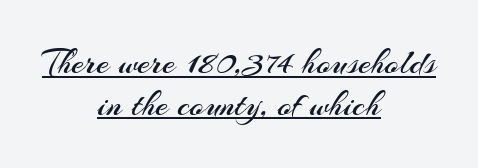
Proportional: the letters do not fall into vertical columns. Grotesque or geometric, the face here clearly has no serifs. Does a line run under the words? Yes, clearly. Caption: face not bold, strokes unweighted. The passage shown has conventional tracking throughout.
